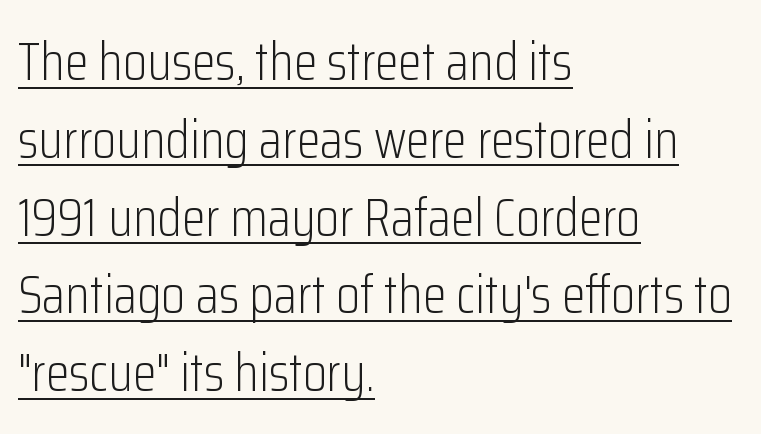
{"serif": "no", "italic": "no", "bold": "no", "weight": "light", "width": "condensed", "stroke_contrast": "low", "x_height": "medium", "monospaced": "no", "underline": "yes", "align": "left", "line_spacing": "normal", "line_spacing_ratio": 1.44, "letter_spacing": "normal", "letter_spacing_em": 0.0, "glyph_px": 54}
